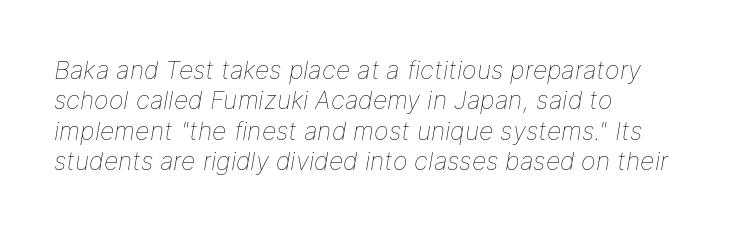
Q: Is the text bold? A: No.
Q: Is the text italic (slanted)? A: Yes, it leans right by about 9 degrees.
Q: Is the text underlined? A: No.
Q: How is the paragraph aligned? A: Left-aligned.
Q: Is the spacing between letters normal or unusually wide? A: Normal.
